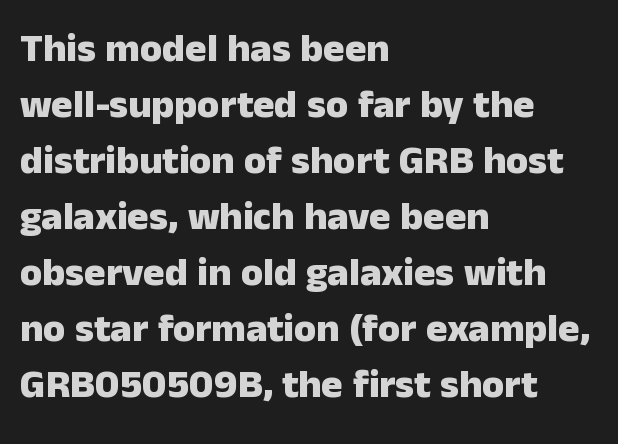
Grotesque or geometric, the face here clearly has no serifs. Look at the stroke-to-counter ratio: heavy, a bold. This sample has the flowing, uneven cadence of proportional lettering. Clear beneath every line of the passage.
